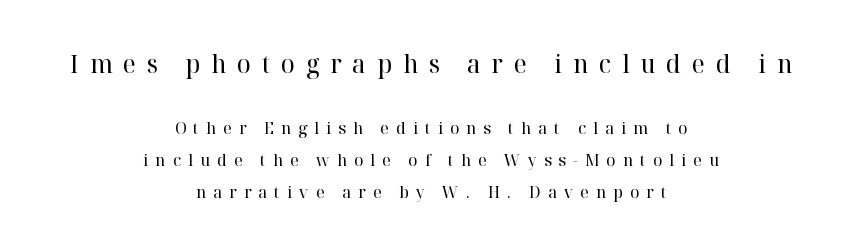
{"italic": "no", "bold": "no", "underline": "no", "align": "center", "line_spacing_ratio": 1.89, "letter_spacing": "wide", "letter_spacing_em": 0.42, "larger_block": "first", "size_ratio": 1.53, "glyph_px": 26}
